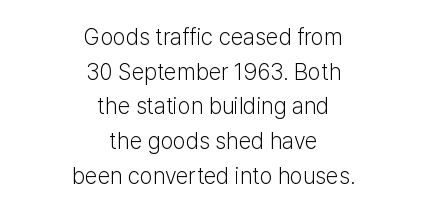
Q: Is the text bold? A: No.
Q: Is the text italic (slanted)? A: No, it is upright.
Q: Is the text underlined? A: No.
Q: How is the paragraph aligned? A: Centered.
Q: Is the spacing between letters normal or unusually wide? A: Normal.
Q: Is the spacing between lines tight, normal or loose? A: Normal.
